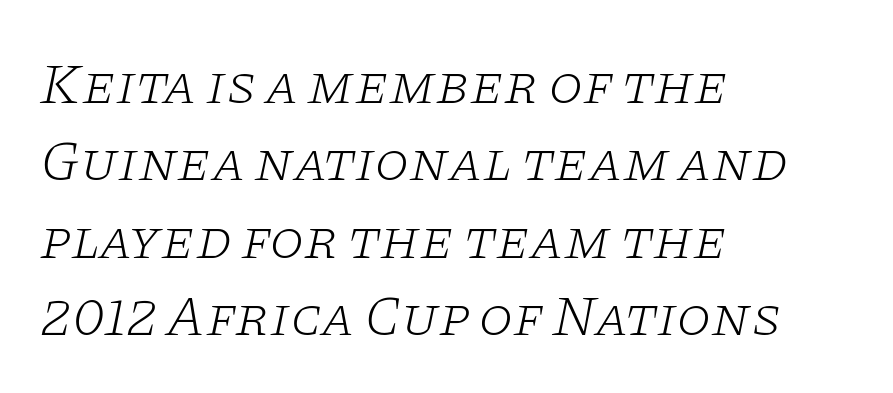
The image shows 56 px light, wide serif type, italic (leaning right); set left-aligned, normal line spacing (1.38x), normal letter spacing, not underlined; low stroke contrast and a large x-height.
